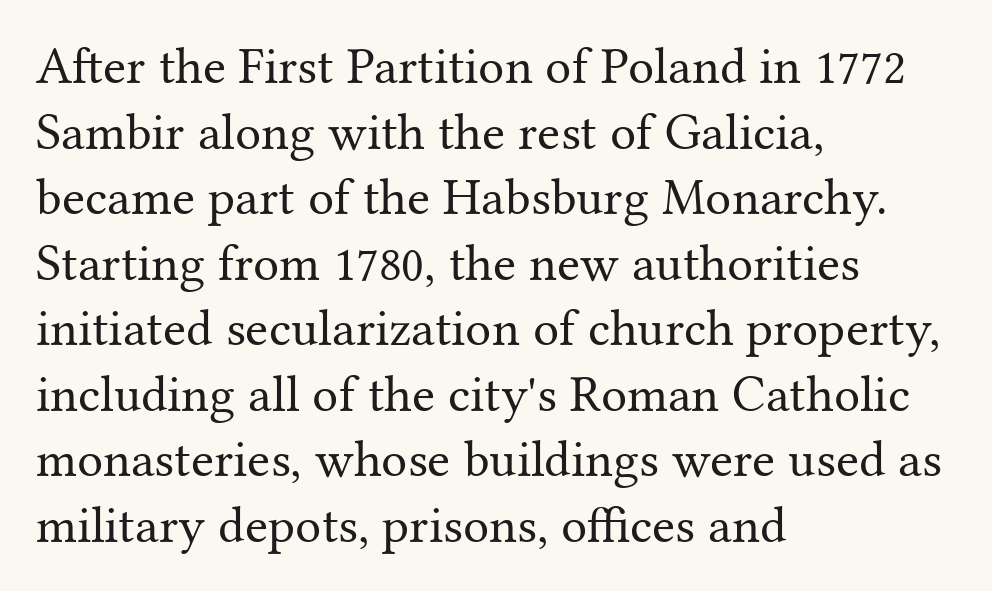
The image shows 52 px regular-weight serif type, upright; set left-aligned, normal line spacing (1.26x), normal letter spacing, not underlined; medium stroke contrast and a medium x-height.
